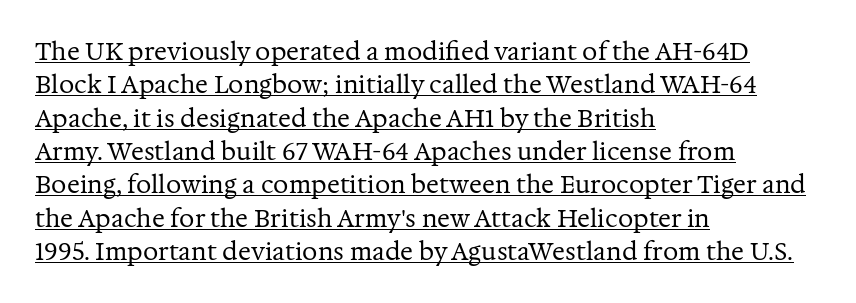
The image shows 24 px text type, upright; set left-aligned, normal line spacing (1.39x), normal letter spacing, underlined.
